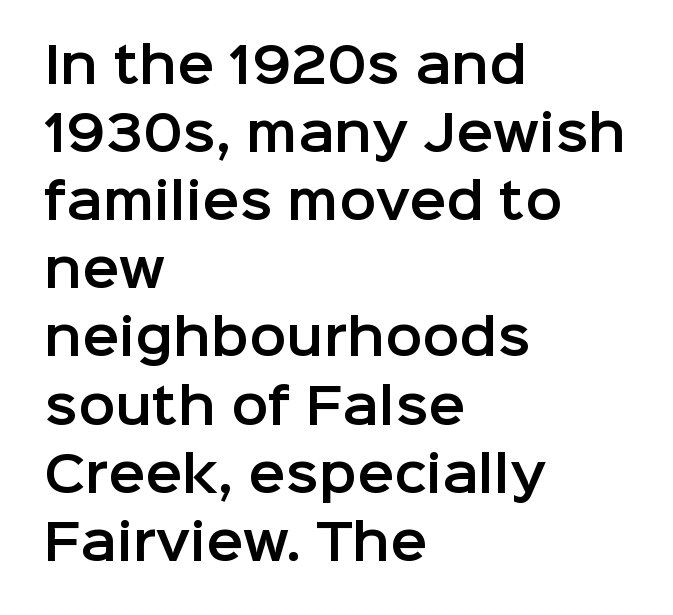
The image shows 49 px sans-serif type, upright; set left-aligned, normal line spacing (1.39x), normal letter spacing, not underlined; low stroke contrast and a medium x-height.
